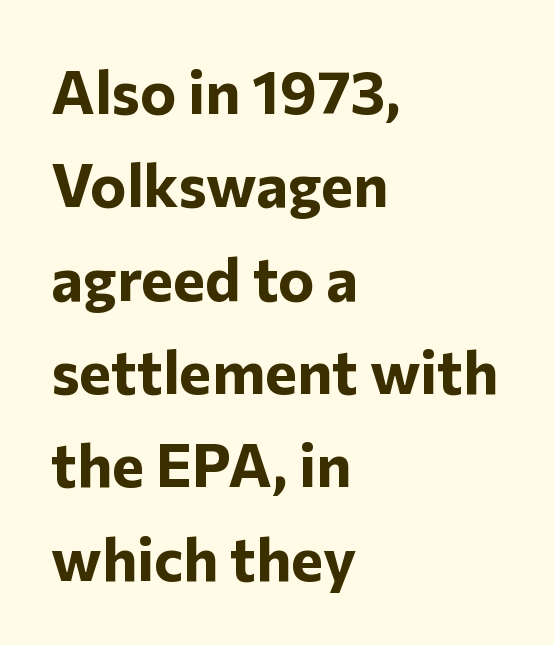
{"serif": "no", "italic": "no", "bold": "yes", "weight": "bold", "width": "normal", "stroke_contrast": "low", "x_height": "medium", "monospaced": "no", "underline": "no", "align": "left", "line_spacing": "normal", "line_spacing_ratio": 1.53, "letter_spacing": "normal", "letter_spacing_em": 0.0, "glyph_px": 61}
